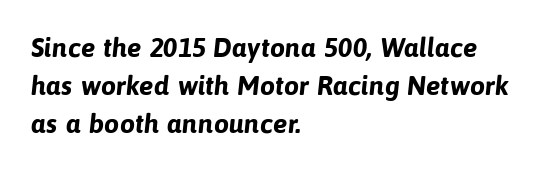
{"bold": "yes", "underline": "no", "align": "left", "line_spacing": "normal", "line_spacing_ratio": 1.41, "letter_spacing": "normal", "letter_spacing_em": 0.0, "glyph_px": 27}
